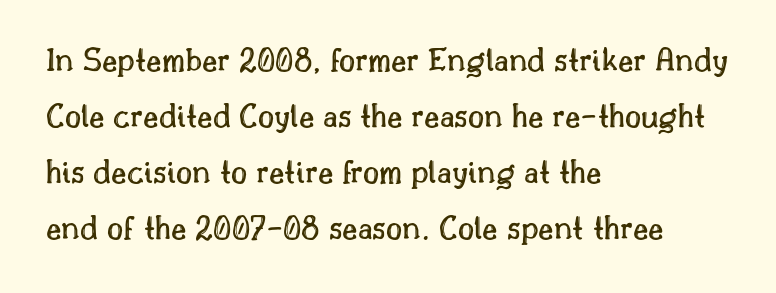
Q: Is the text italic (slanted)? A: No, it is upright.
Q: Is the text underlined? A: No.
Q: How is the paragraph aligned? A: Left-aligned.
Q: Is the spacing between letters normal or unusually wide? A: Normal.
Q: Is the spacing between lines tight, normal or loose? A: Normal.
Q: Width (condensed, normal, or wide)? A: Normal.
Q: x-height? A: Small.
Q: Monospaced? A: No.
